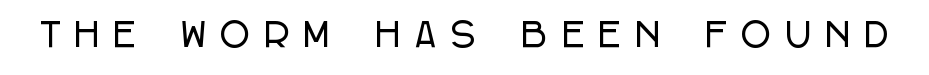
Underlining? Definitely not there. Tracking here is generous; glyphs stand well apart from one another. Typographically, this falls in the sans-serif category. The passage shown is typed in a proportional face where columns would drift.
